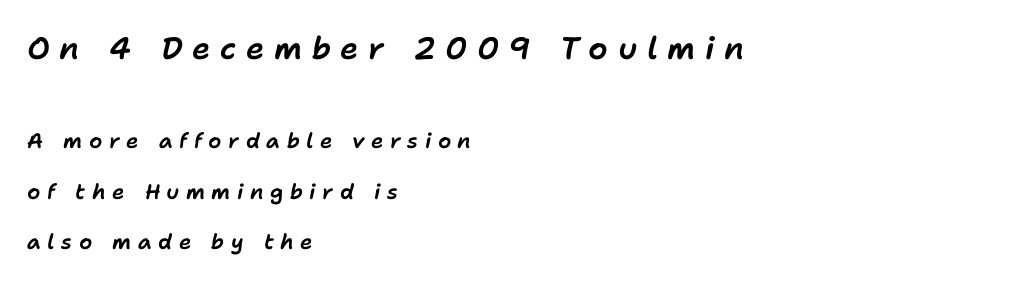
{"italic": "yes", "lean": "right", "slant_degrees": 11, "width": "normal", "stroke_contrast": "low", "x_height": "medium", "monospaced": "no", "underline": "no", "align": "left", "line_spacing": "loose", "line_spacing_ratio": 2.4, "letter_spacing": "wide", "letter_spacing_em": 0.31, "larger_block": "first", "size_ratio": 1.48, "glyph_px": 31}
